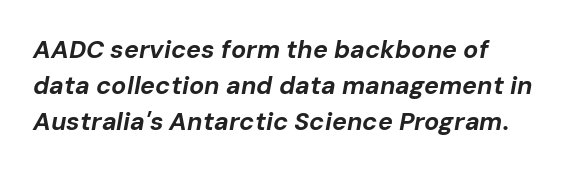
Q: Is the text bold? A: Yes.
Q: Is the text italic (slanted)? A: Yes, it leans right by about 10 degrees.
Q: Is the text underlined? A: No.
Q: How is the paragraph aligned? A: Left-aligned.
Q: Is the spacing between letters normal or unusually wide? A: Normal.
Q: Is the spacing between lines tight, normal or loose? A: Normal.
